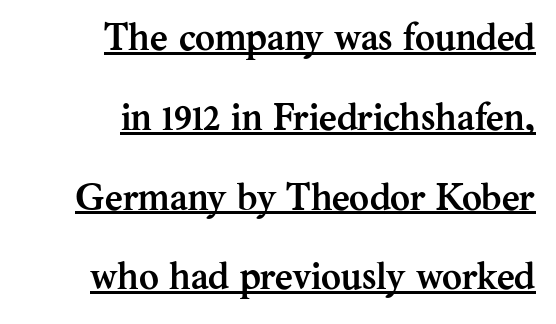
Q: Is the text bold? A: Yes.
Q: Is the text italic (slanted)? A: No, it is upright.
Q: Is the typeface a serif or a sans-serif typeface? A: Serif.
Q: Is the text underlined? A: Yes.
Q: How is the paragraph aligned? A: Right-aligned.
Q: Is the spacing between letters normal or unusually wide? A: Normal.
Q: Is the spacing between lines tight, normal or loose? A: Loose.
Q: Width (condensed, normal, or wide)? A: Normal.
Q: Stroke contrast? A: Medium.
Q: x-height? A: Medium.
Q: Monospaced? A: No.
